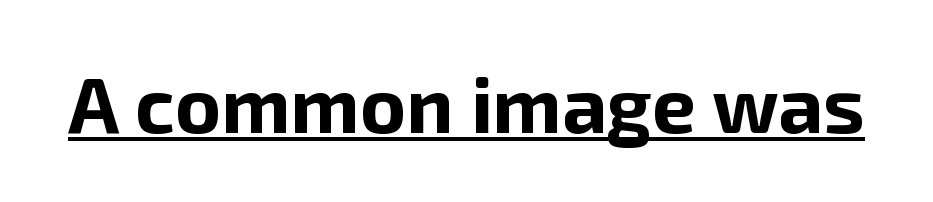
The image shows 79 px bold sans-serif type, upright; set normal letter spacing, underlined; low stroke contrast and a medium x-height.
